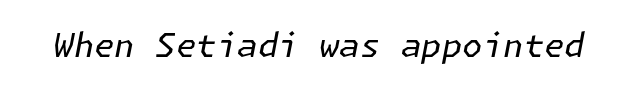
The image shows 33 px regular-weight type, italic (leaning right); set normal letter spacing, not underlined; low stroke contrast and a medium x-height.
